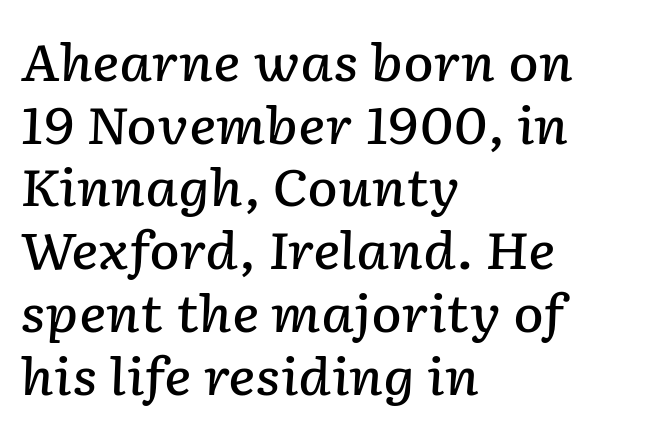
{"italic": "yes", "lean": "right", "slant_degrees": 2, "bold": "semi", "weight": "semibold", "width": "normal", "stroke_contrast": "low", "x_height": "medium", "monospaced": "no", "underline": "no", "align": "left", "line_spacing_ratio": 1.23, "letter_spacing": "normal", "letter_spacing_em": 0.0, "glyph_px": 51}
